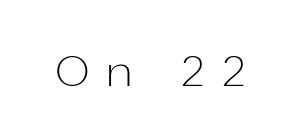
{"serif": "no", "italic": "no", "bold": "no", "weight": "light", "width": "normal", "stroke_contrast": "low", "x_height": "medium", "monospaced": "no", "underline": "no", "letter_spacing": "wide", "letter_spacing_em": 0.43, "glyph_px": 43}
